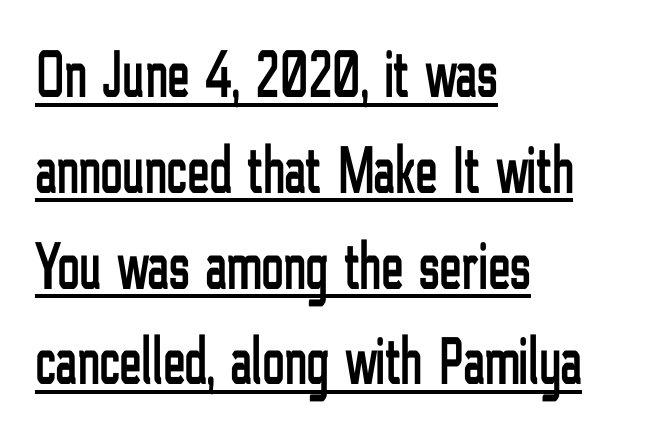
Q: Is the text italic (slanted)? A: No, it is upright.
Q: Is the typeface a serif or a sans-serif typeface? A: Sans-serif.
Q: Is the text underlined? A: Yes.
Q: How is the paragraph aligned? A: Left-aligned.
Q: Is the spacing between letters normal or unusually wide? A: Normal.
Q: Is the spacing between lines tight, normal or loose? A: Normal.
Q: Width (condensed, normal, or wide)? A: Condensed.
Q: Stroke contrast? A: Low.
Q: x-height? A: Medium.
Q: Monospaced? A: No.
